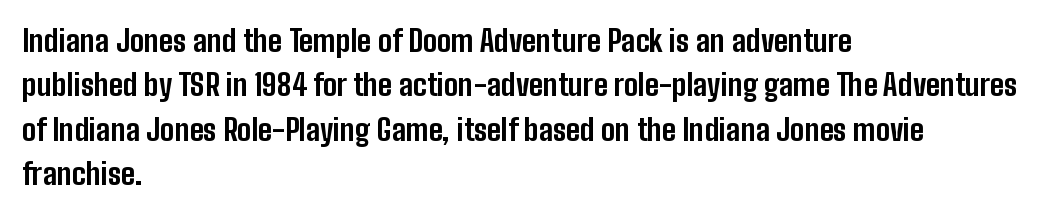
The image shows 30 px bold, condensed sans-serif type, upright; set left-aligned, normal line spacing (1.48x), normal letter spacing, not underlined; low stroke contrast and a medium x-height.
